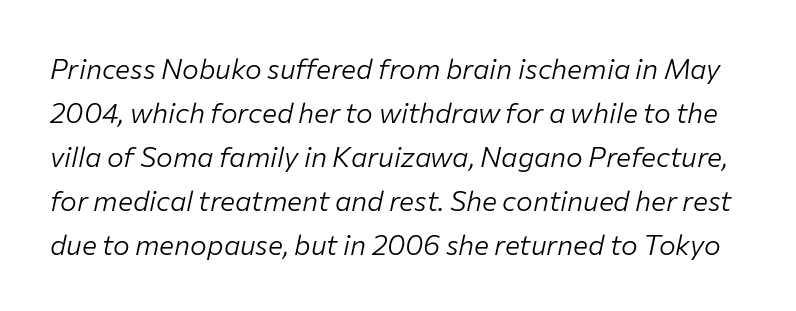
Regarding leading, the lines here are spaced in the standard way. Observe the lean: these are italic letterforms. Varying glyph widths throughout — classic text-font behaviour. Only glyphs here, with clear space below each row. A typesetter would call this zero additional tracking. The weight tops out at a normal text grade.
